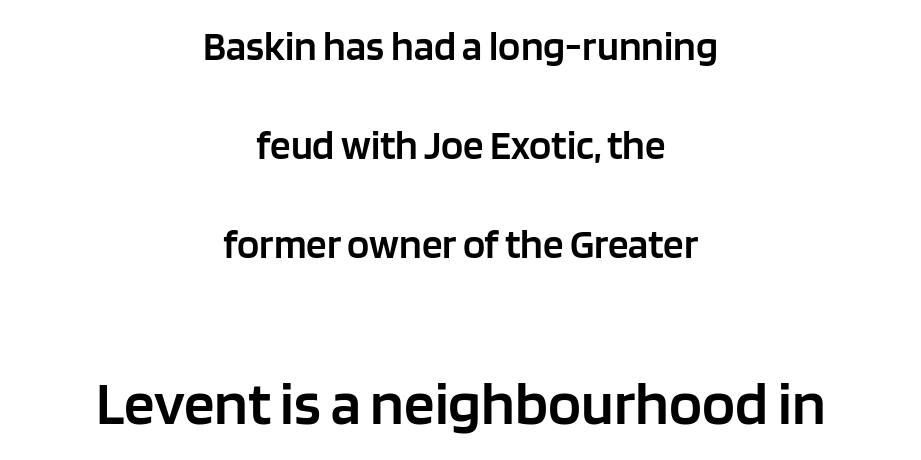
Q: Is the text bold? A: Semi-bold.
Q: Is the text italic (slanted)? A: No, it is upright.
Q: Is the typeface a serif or a sans-serif typeface? A: Sans-serif.
Q: Is the text underlined? A: No.
Q: How is the paragraph aligned? A: Centered.
Q: Is the spacing between letters normal or unusually wide? A: Normal.
Q: Is the spacing between lines tight, normal or loose? A: Loose.
Q: Which block of text is set in a larger size, the first (top) or the second (bottom)? A: The second (bottom) one.
Q: Width (condensed, normal, or wide)? A: Normal.
Q: Stroke contrast? A: Low.
Q: x-height? A: Large.
Q: Monospaced? A: No.
